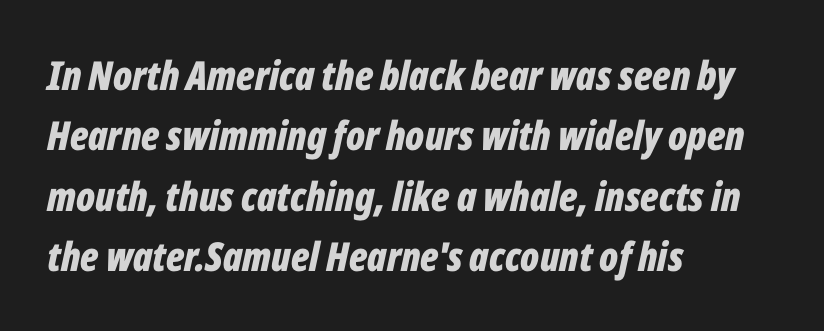
The image shows 40 px bold, condensed type, italic (leaning right); set left-aligned, normal line spacing (1.51x), normal letter spacing, not underlined; low stroke contrast and a medium x-height.
